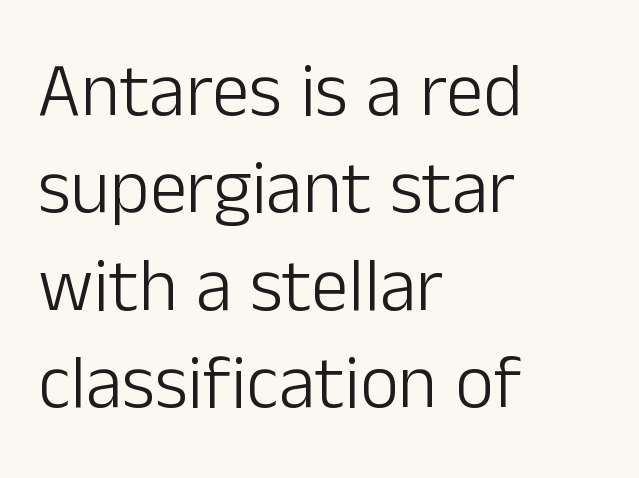
The letters carry no serifs — their stems end cleanly without finishing strokes. Does the leading feel generous? No, just average. Posture: vertical. The weight tops out at a normal text grade. The face used here is proportionally spaced, like ordinary book or web type.
